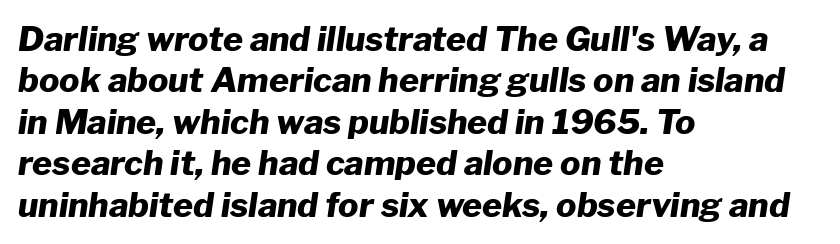
The image shows 34 px heavy type, italic (leaning right); set left-aligned, line spacing 1.22x, normal letter spacing, not underlined; low stroke contrast and a medium x-height.
